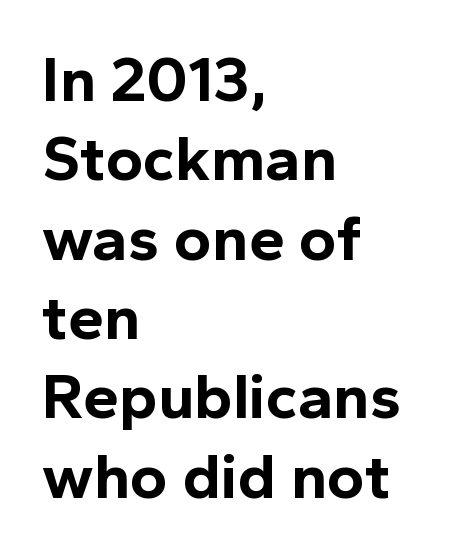
In CSS terms this would be text-align: left. Unlike a traditional serif, this face leaves its strokes unadorned. Spacing verdict: proportional, widths tailored to each character. The typesetting leans heavy: a genuine bold. Rule under the text: the space is simply empty.
